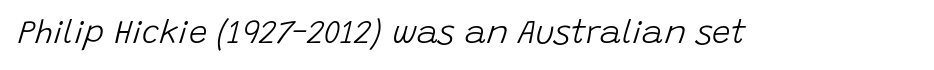
Q: Is the text bold? A: No.
Q: Is the text italic (slanted)? A: Yes, it leans right by about 15 degrees.
Q: Is the text underlined? A: No.
Q: Is the spacing between letters normal or unusually wide? A: Normal.
Q: Width (condensed, normal, or wide)? A: Normal.
Q: Stroke contrast? A: Low.
Q: x-height? A: Large.
Q: Monospaced? A: No.
